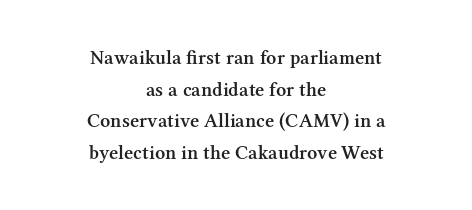
{"italic": "no", "bold": "semi", "underline": "no", "align": "center", "line_spacing": "normal", "line_spacing_ratio": 1.58, "letter_spacing": "normal", "letter_spacing_em": 0.0, "glyph_px": 20}
